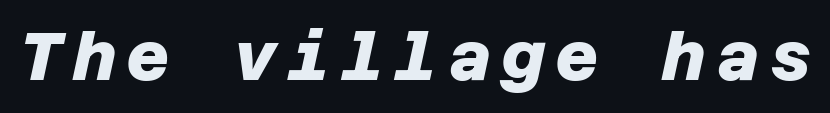
Q: Is the text bold? A: Yes.
Q: Is the typeface a serif or a sans-serif typeface? A: Sans-serif.
Q: Is the text underlined? A: No.
Q: Width (condensed, normal, or wide)? A: Normal.
Q: Stroke contrast? A: Low.
Q: x-height? A: Large.
